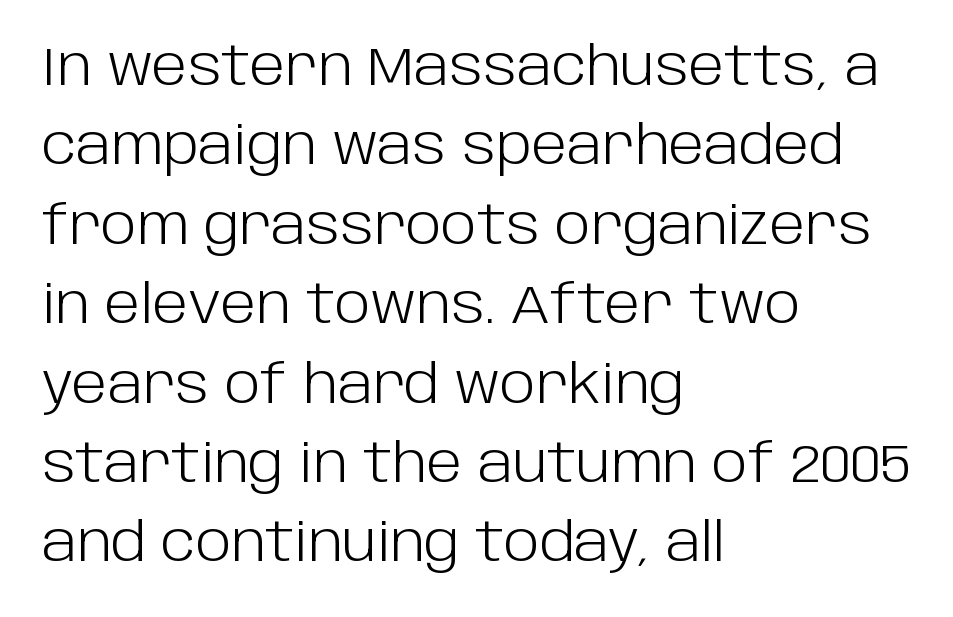
{"serif": "no", "italic": "no", "bold": "no", "weight": "light", "width": "normal", "stroke_contrast": "low", "x_height": "large", "monospaced": "no", "underline": "no", "align": "left", "line_spacing": "normal", "line_spacing_ratio": 1.47, "letter_spacing": "normal", "letter_spacing_em": 0.0, "glyph_px": 54}
